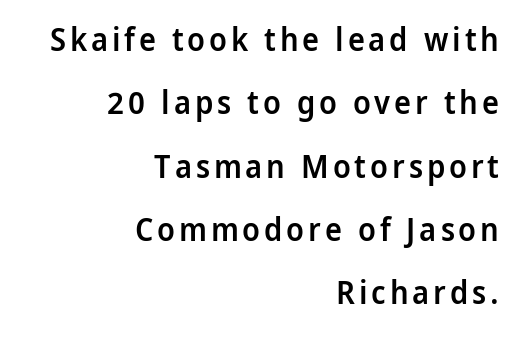
Q: Is the text bold? A: Semi-bold.
Q: Is the text italic (slanted)? A: No, it is upright.
Q: Is the typeface a serif or a sans-serif typeface? A: Sans-serif.
Q: Is the text underlined? A: No.
Q: How is the paragraph aligned? A: Right-aligned.
Q: Is the spacing between lines tight, normal or loose? A: Loose.
Q: Width (condensed, normal, or wide)? A: Condensed.
Q: Stroke contrast? A: Low.
Q: x-height? A: Large.
Q: Monospaced? A: No.
